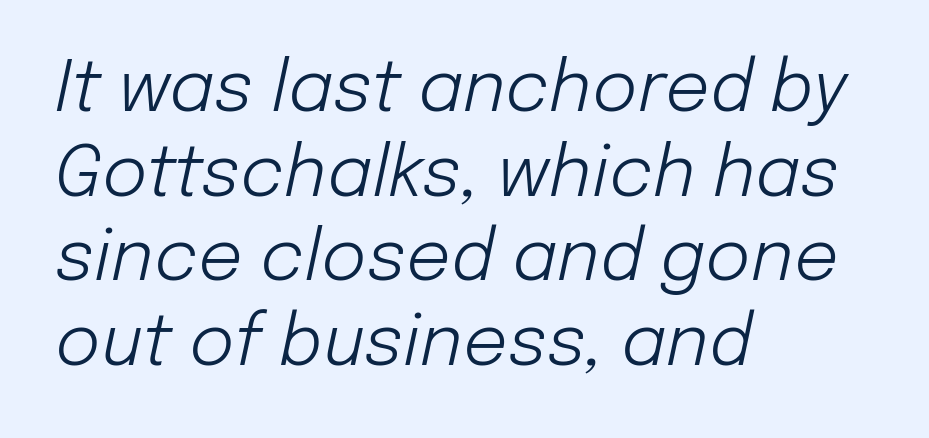
Q: Is the text bold? A: No.
Q: Is the text italic (slanted)? A: Yes, it leans right by about 12 degrees.
Q: Is the text underlined? A: No.
Q: How is the paragraph aligned? A: Left-aligned.
Q: Is the spacing between letters normal or unusually wide? A: Normal.
Q: Width (condensed, normal, or wide)? A: Normal.
Q: Stroke contrast? A: Low.
Q: x-height? A: Medium.
Q: Monospaced? A: No.
